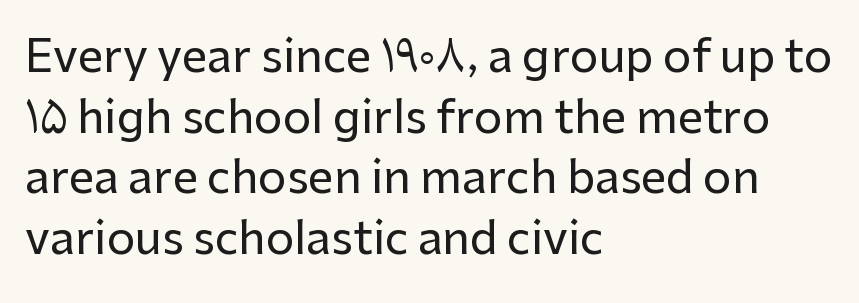
{"serif": "no", "italic": "no", "width": "normal", "stroke_contrast": "low", "x_height": "medium", "monospaced": "no", "underline": "no", "align": "left", "line_spacing": "normal", "line_spacing_ratio": 1.35, "letter_spacing": "normal", "letter_spacing_em": 0.0, "glyph_px": 45}
